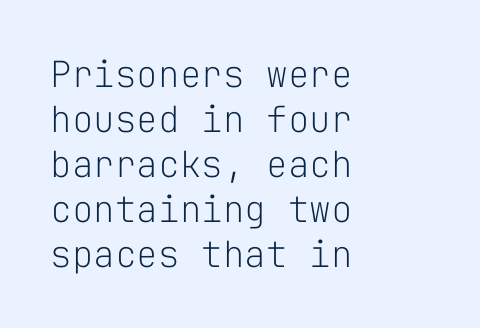
The image shows 36 px light sans-serif type, upright, monospaced; set left-aligned, normal line spacing (1.25x), normal letter spacing, not underlined; low stroke contrast and a medium x-height.
